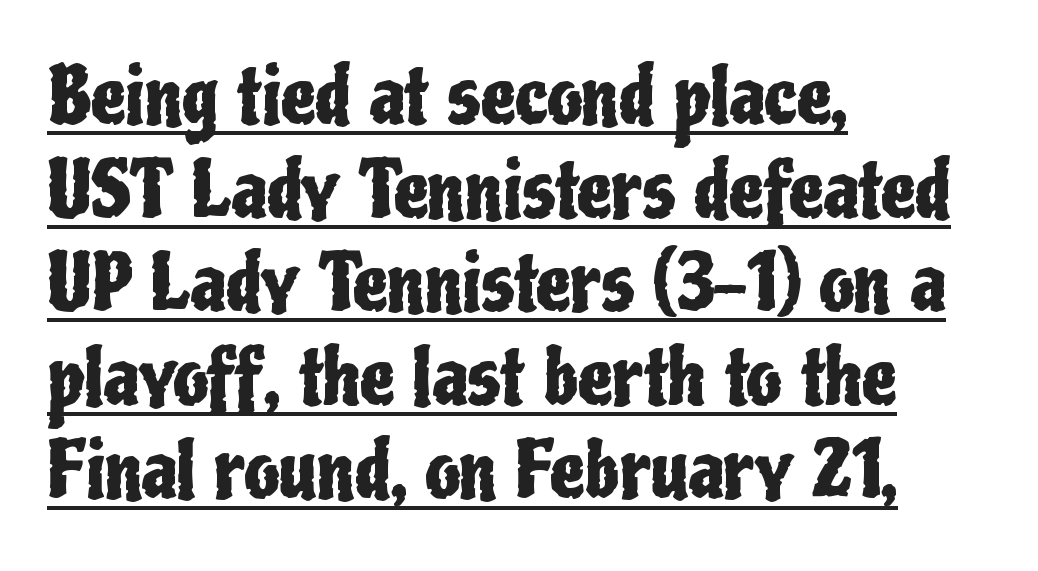
Does the lettering tilt? It doesn't — this is upright. The rendering uses natural spacing where letterforms have individual widths. The text block is weighted toward the left margin, trailing off unevenly rightward. Unlike a traditional serif, this face leaves its strokes unadorned.
